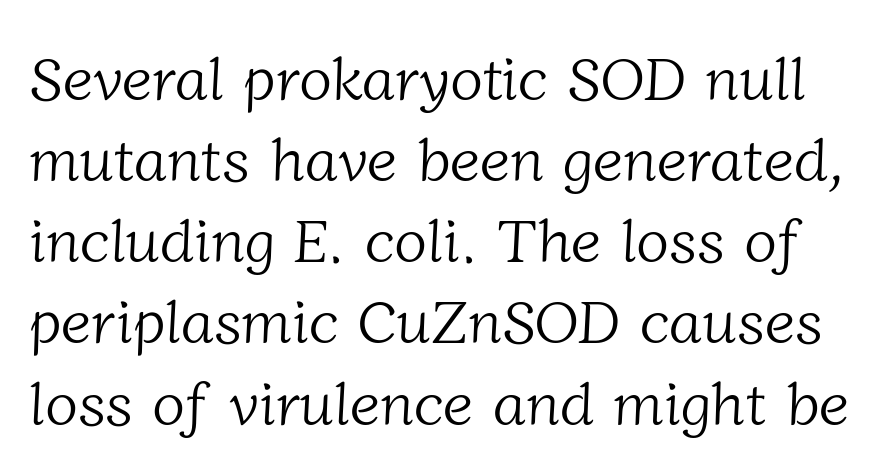
Q: Is the text bold? A: No.
Q: Is the typeface a serif or a sans-serif typeface? A: Serif.
Q: Is the text underlined? A: No.
Q: Is the spacing between letters normal or unusually wide? A: Normal.
Q: Is the spacing between lines tight, normal or loose? A: Normal.
Q: Width (condensed, normal, or wide)? A: Normal.
Q: Stroke contrast? A: Low.
Q: x-height? A: Medium.
Q: Monospaced? A: No.
